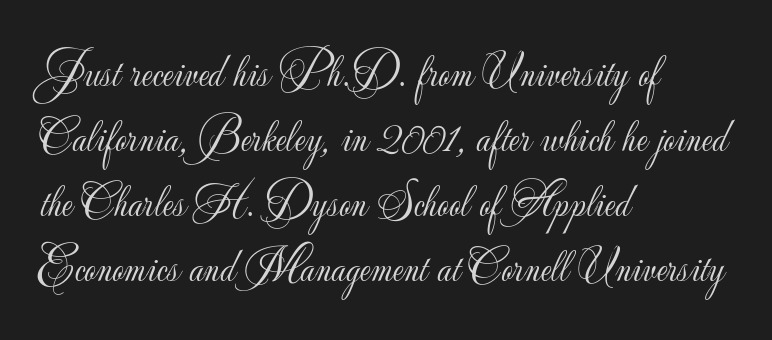
Regarding serifs, this sample does without them. Beneath every word, the page is bare. Heaviness? Minimal to ordinary, like unemphasized prose.
